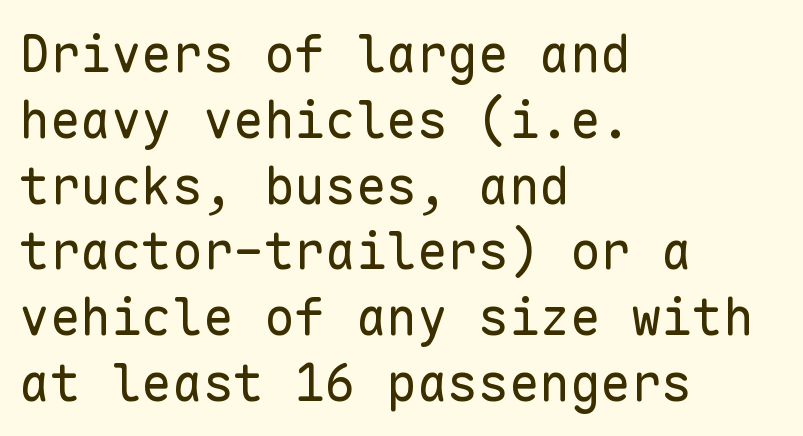
{"serif": "no", "italic": "no", "bold": "no", "weight": "regular", "width": "normal", "stroke_contrast": "low", "x_height": "medium", "monospaced": "yes", "underline": "no", "align": "left", "line_spacing": "normal", "line_spacing_ratio": 1.29, "letter_spacing": "normal", "letter_spacing_em": 0.0, "glyph_px": 51}
